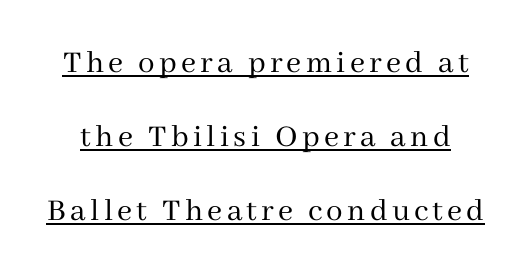
{"serif": "yes", "italic": "no", "bold": "no", "weight": "regular", "width": "normal", "stroke_contrast": "medium", "x_height": "medium", "monospaced": "no", "underline": "yes", "line_spacing": "loose", "line_spacing_ratio": 2.24, "glyph_px": 33}
